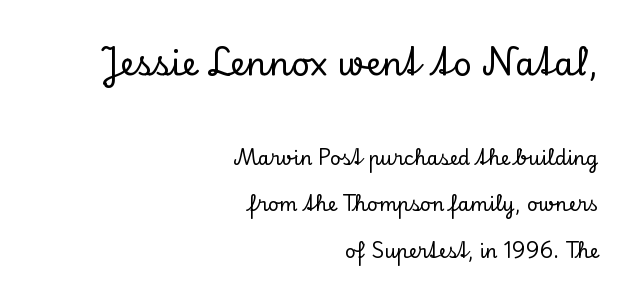
{"italic": "no", "width": "normal", "stroke_contrast": "low", "x_height": "small", "monospaced": "no", "underline": "no", "align": "right", "line_spacing": "loose", "line_spacing_ratio": 2.46, "letter_spacing": "normal", "letter_spacing_em": 0.0, "larger_block": "first", "size_ratio": 1.74, "glyph_px": 33}
